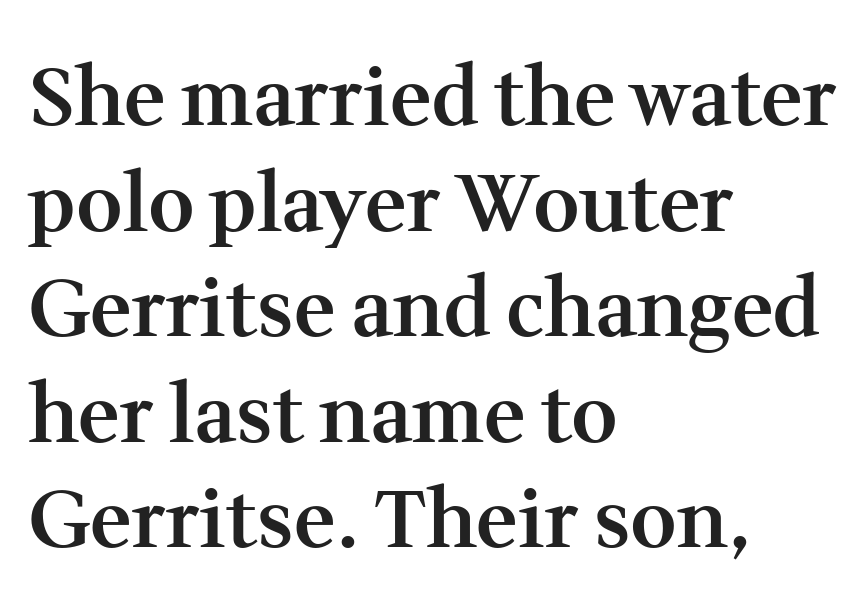
{"serif": "yes", "italic": "no", "bold": "semi", "weight": "semibold", "width": "normal", "stroke_contrast": "medium", "x_height": "medium", "monospaced": "no", "underline": "no", "align": "left", "line_spacing": "normal", "line_spacing_ratio": 1.32, "letter_spacing": "normal", "letter_spacing_em": 0.0, "glyph_px": 80}
